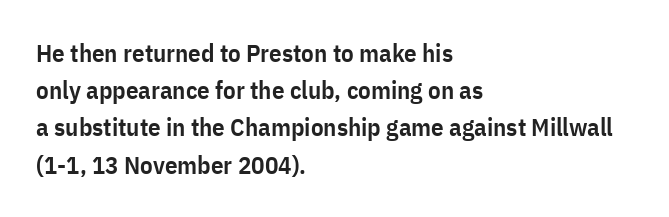
{"italic": "no", "bold": "semi", "underline": "no", "align": "left", "line_spacing": "normal", "line_spacing_ratio": 1.49, "letter_spacing": "normal", "letter_spacing_em": 0.0, "glyph_px": 25}
